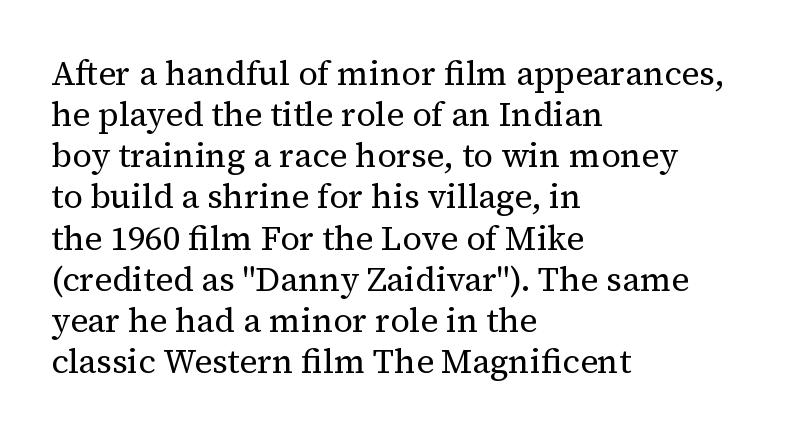
This sample uses a serif face. Which margin do the lines hug? The left one — the right edge is uneven. You could not count columns in this text — the font is proportionally spaced. Default kerning and tracking; the words read as compact shapes.
